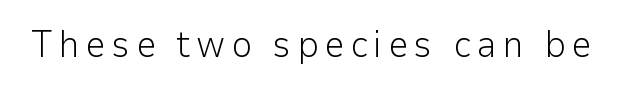
The image shows 37 px light sans-serif type, upright; set not underlined; low stroke contrast and a medium x-height.
